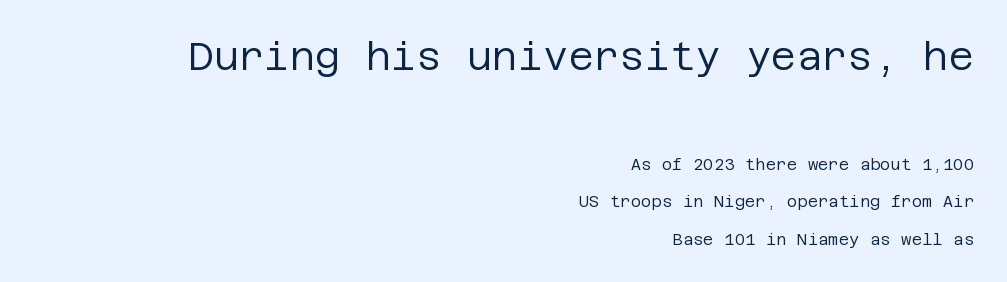
{"serif": "no", "italic": "no", "bold": "no", "weight": "regular", "width": "normal", "stroke_contrast": "low", "x_height": "large", "underline": "no", "align": "right", "line_spacing": "loose", "line_spacing_ratio": 2.33, "letter_spacing": "normal", "letter_spacing_em": 0.0, "larger_block": "first", "size_ratio": 2.44, "glyph_px": 39}
